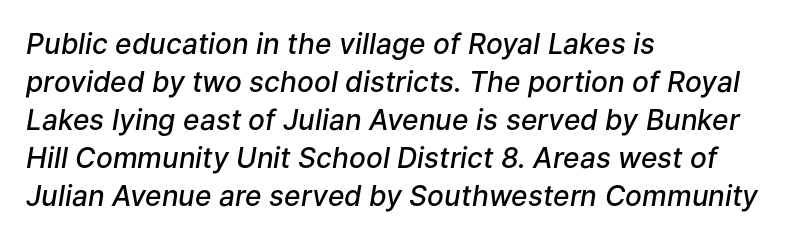
{"italic": "yes", "lean": "right", "slant_degrees": 9, "bold": "semi", "weight": "semibold", "width": "normal", "stroke_contrast": "low", "x_height": "medium", "monospaced": "no", "underline": "no", "align": "left", "line_spacing": "normal", "line_spacing_ratio": 1.36, "letter_spacing": "normal", "letter_spacing_em": 0.0, "glyph_px": 28}
